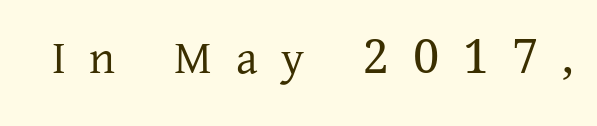
Q: Is the text bold? A: No.
Q: Is the text italic (slanted)? A: No, it is upright.
Q: Is the typeface a serif or a sans-serif typeface? A: Serif.
Q: Is the text underlined? A: No.
Q: Is the spacing between letters normal or unusually wide? A: Unusually wide.
Q: Width (condensed, normal, or wide)? A: Normal.
Q: Stroke contrast? A: Low.
Q: x-height? A: Medium.
Q: Monospaced? A: No.
